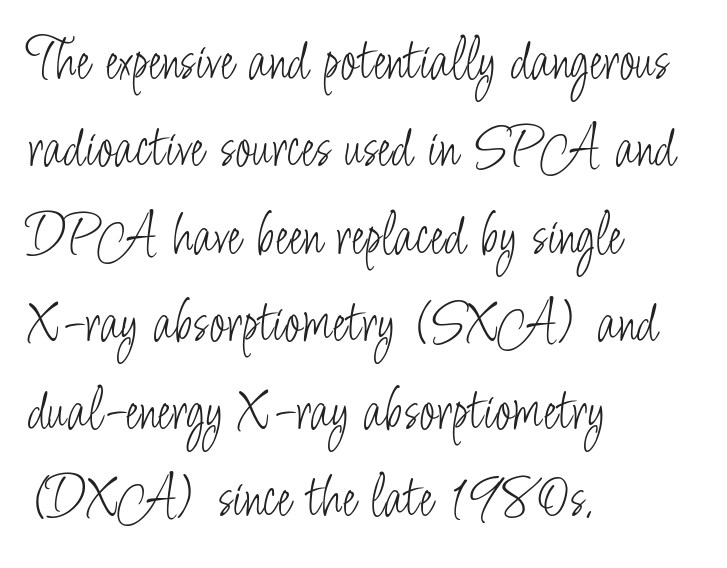
The image shows 62 px light, condensed sans-serif type; set left-aligned, normal line spacing (1.41x), normal letter spacing, not underlined; low stroke contrast and a small x-height.
